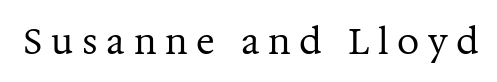
{"serif": "yes", "italic": "no", "bold": "no", "weight": "regular", "width": "normal", "stroke_contrast": "medium", "x_height": "medium", "monospaced": "no", "underline": "no", "letter_spacing": "wide", "letter_spacing_em": 0.25, "glyph_px": 35}
